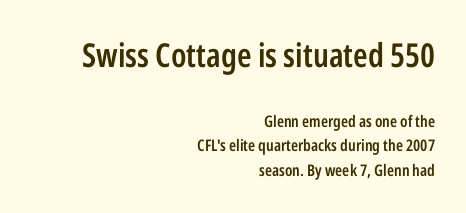
The image shows 33 px semibold, condensed sans-serif type, upright; set right-aligned, normal line spacing (1.55x), normal letter spacing, not underlined; the first (top) block is 2.06x larger; low stroke contrast and a medium x-height.
